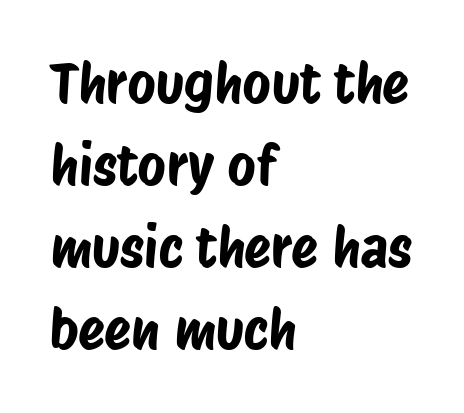
The image shows 55 px condensed sans-serif type; set left-aligned, normal line spacing (1.49x), normal letter spacing, not underlined; low stroke contrast and a large x-height.
